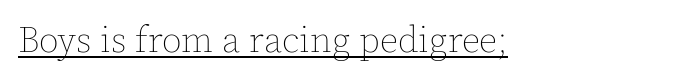
The image shows 36 px thin type, upright; set left-aligned, normal letter spacing, underlined; a medium x-height.
